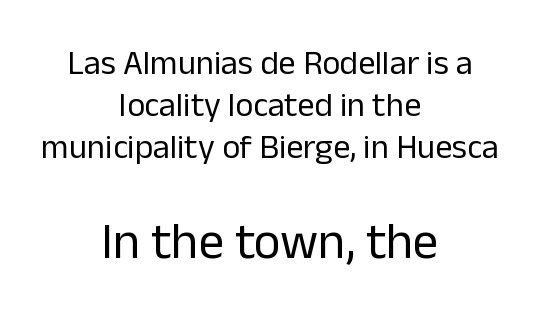
Q: Is the text bold? A: No.
Q: Is the text italic (slanted)? A: No, it is upright.
Q: Is the typeface a serif or a sans-serif typeface? A: Sans-serif.
Q: Is the text underlined? A: No.
Q: How is the paragraph aligned? A: Centered.
Q: Is the spacing between letters normal or unusually wide? A: Normal.
Q: Which block of text is set in a larger size, the first (top) or the second (bottom)? A: The second (bottom) one.
Q: Width (condensed, normal, or wide)? A: Normal.
Q: Stroke contrast? A: Low.
Q: x-height? A: Medium.
Q: Monospaced? A: No.
